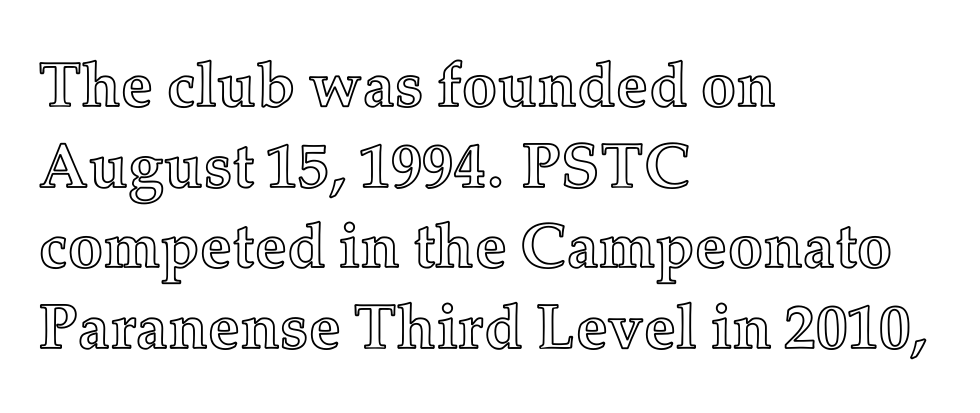
{"italic": "no", "width": "normal", "x_height": "medium", "monospaced": "no", "underline": "no", "align": "left", "line_spacing": "normal", "line_spacing_ratio": 1.28, "letter_spacing": "normal", "letter_spacing_em": 0.0, "glyph_px": 63}
